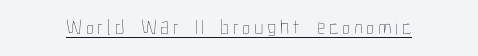
The image shows 21 px text type, upright; set underlined.
